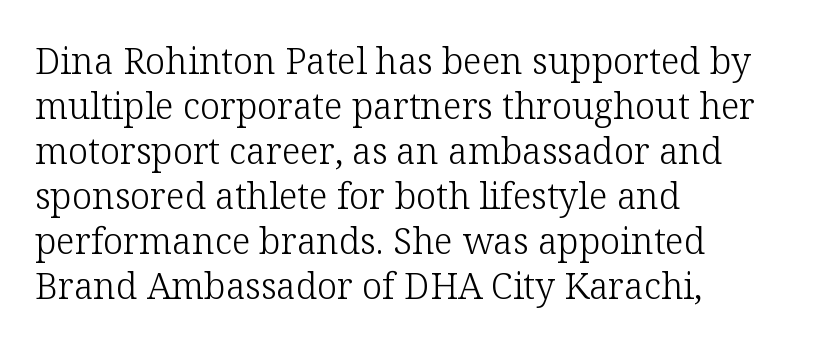
Q: Is the text bold? A: No.
Q: Is the text italic (slanted)? A: No, it is upright.
Q: Is the typeface a serif or a sans-serif typeface? A: Serif.
Q: Is the text underlined? A: No.
Q: How is the paragraph aligned? A: Left-aligned.
Q: Is the spacing between letters normal or unusually wide? A: Normal.
Q: Is the spacing between lines tight, normal or loose? A: Normal.
Q: Width (condensed, normal, or wide)? A: Normal.
Q: Stroke contrast? A: Low.
Q: x-height? A: Medium.
Q: Monospaced? A: No.
